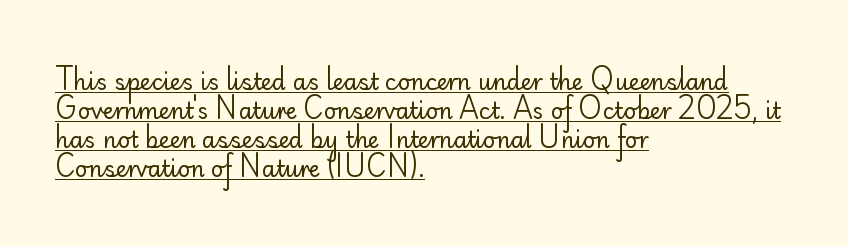
{"italic": "no", "bold": "no", "underline": "yes", "align": "left", "line_spacing": "normal", "line_spacing_ratio": 1.32, "letter_spacing": "normal", "letter_spacing_em": 0.0, "glyph_px": 22}
